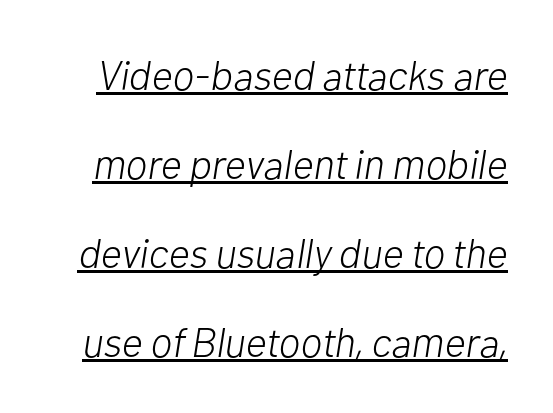
The image shows 41 px light type, italic (leaning right); set loose line spacing (2.17x), normal letter spacing, underlined; low stroke contrast and a medium x-height.
